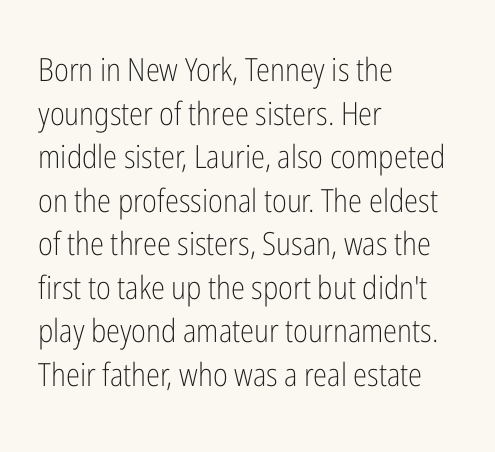
{"serif": "no", "italic": "no", "bold": "no", "weight": "light", "width": "condensed", "stroke_contrast": "low", "x_height": "medium", "monospaced": "no", "underline": "no", "align": "left", "line_spacing": "normal", "line_spacing_ratio": 1.36, "letter_spacing": "normal", "letter_spacing_em": 0.0, "glyph_px": 32}
